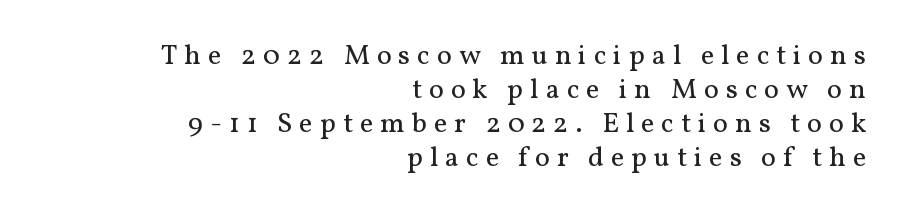
Q: Is the text bold? A: No.
Q: Is the text italic (slanted)? A: No, it is upright.
Q: Is the typeface a serif or a sans-serif typeface? A: Serif.
Q: Is the text underlined? A: No.
Q: How is the paragraph aligned? A: Right-aligned.
Q: Is the spacing between letters normal or unusually wide? A: Unusually wide.
Q: Width (condensed, normal, or wide)? A: Normal.
Q: Stroke contrast? A: Medium.
Q: x-height? A: Medium.
Q: Monospaced? A: No.
